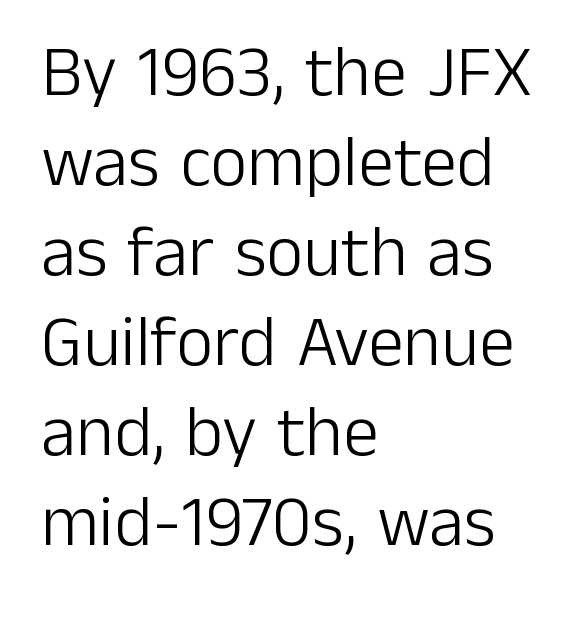
The image shows 72 px light sans-serif type, upright; set left-aligned, normal line spacing (1.25x), normal letter spacing, not underlined; low stroke contrast and a medium x-height.
